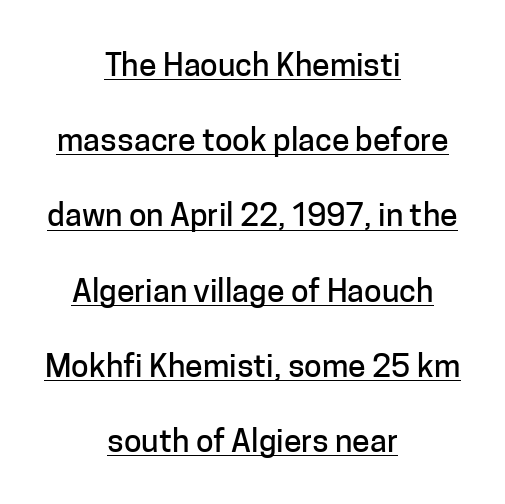
The image shows 32 px sans-serif type, upright; set centered, loose line spacing (2.35x), normal letter spacing, underlined; low stroke contrast and a medium x-height.
